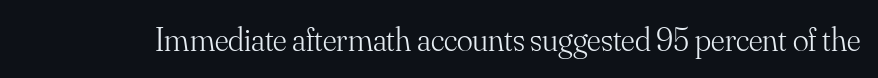
The image shows 33 px light serif type, upright; set normal letter spacing, not underlined; medium stroke contrast and a small x-height.
